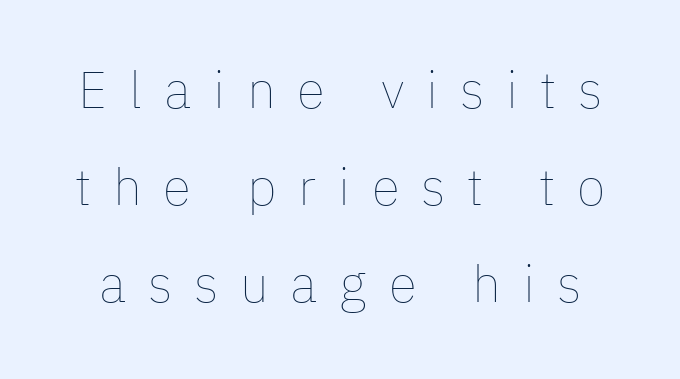
The image shows 52 px thin type, upright; set line spacing 1.87x, unusually wide letter spacing (+0.42 em), not underlined; low stroke contrast and a medium x-height.
